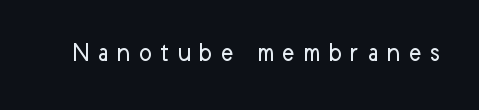
Q: Is the text bold? A: No.
Q: Is the text italic (slanted)? A: No, it is upright.
Q: Is the text underlined? A: No.
Q: Is the spacing between letters normal or unusually wide? A: Unusually wide.
